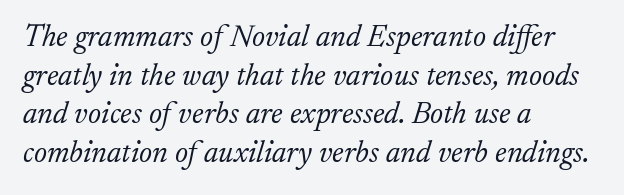
{"serif": "yes", "italic": "yes", "lean": "right", "slant_degrees": 17, "bold": "no", "weight": "light", "width": "normal", "stroke_contrast": "low", "x_height": "small", "monospaced": "no", "underline": "no", "align": "left", "line_spacing": "normal", "line_spacing_ratio": 1.25, "letter_spacing": "normal", "letter_spacing_em": 0.0, "glyph_px": 31}
